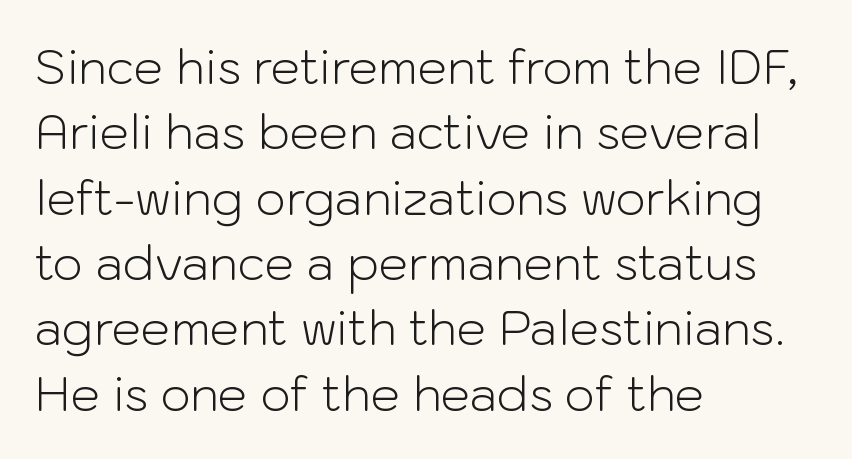
The image shows 47 px light sans-serif type, upright; set left-aligned, normal line spacing (1.39x), normal letter spacing, not underlined; low stroke contrast and a medium x-height.
